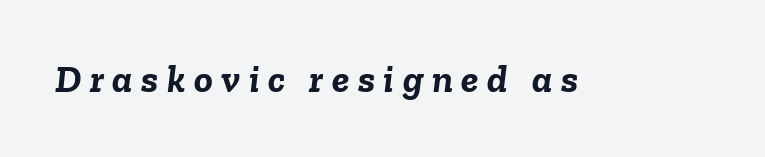
The font is running at its bold setting. The gap between lines stays unmarked. How are the letters spaced? Widely, with obvious added tracking. The passage shown leans; its letterforms are oblique.
